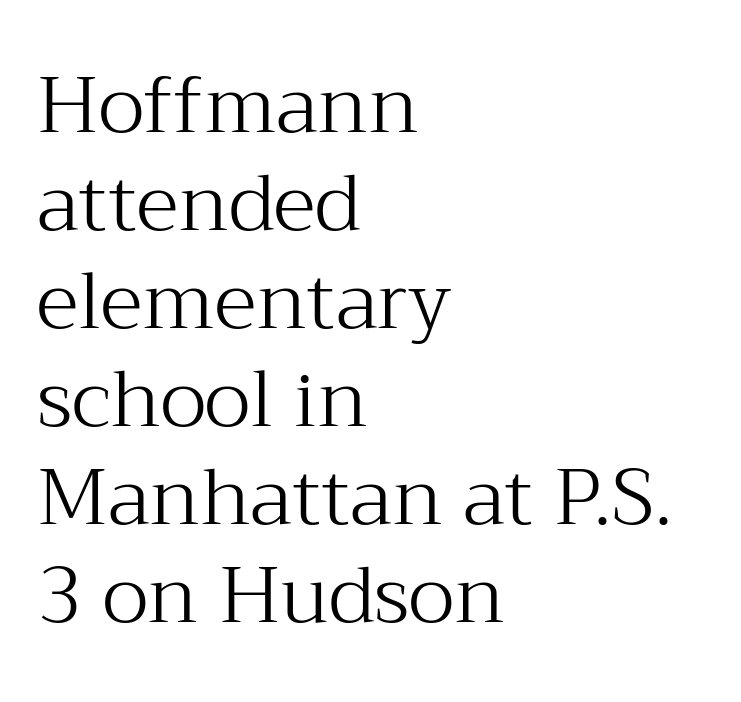
{"serif": "yes", "italic": "no", "bold": "no", "weight": "light", "width": "normal", "stroke_contrast": "medium", "x_height": "medium", "monospaced": "no", "underline": "no", "align": "left", "line_spacing_ratio": 1.24, "letter_spacing": "normal", "letter_spacing_em": 0.0, "glyph_px": 79}
